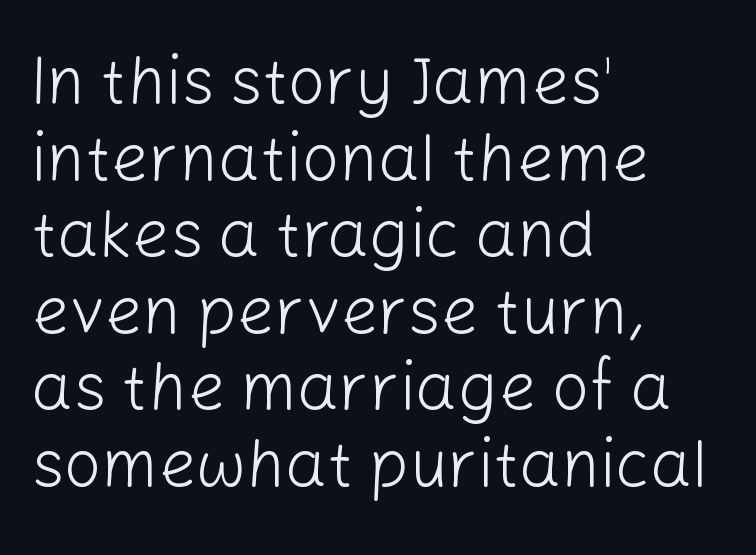
{"serif": "no", "italic": "no", "bold": "no", "weight": "light", "width": "normal", "stroke_contrast": "low", "x_height": "medium", "monospaced": "no", "underline": "no", "align": "left", "line_spacing_ratio": 1.16, "letter_spacing": "normal", "letter_spacing_em": 0.0, "glyph_px": 66}
